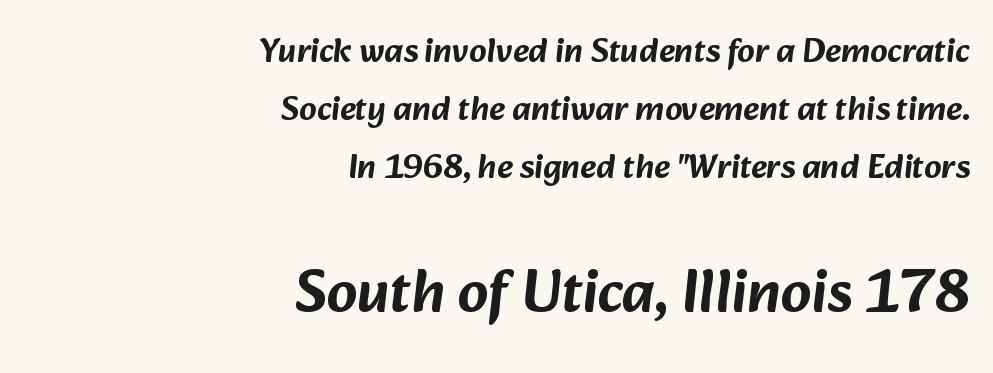
{"serif": "no", "width": "normal", "stroke_contrast": "low", "x_height": "medium", "monospaced": "no", "underline": "no", "align": "right", "line_spacing_ratio": 1.71, "letter_spacing": "normal", "letter_spacing_em": 0.0, "larger_block": "second", "size_ratio": 1.76, "glyph_px": 60}
